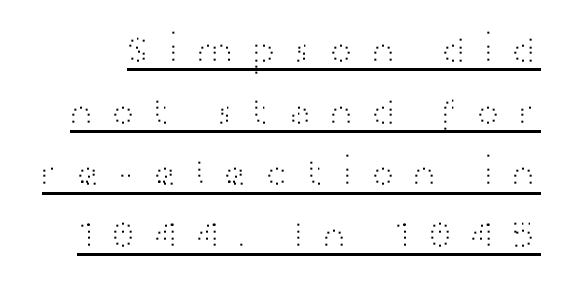
{"serif": "no", "italic": "no", "bold": "no", "weight": "light", "width": "wide", "stroke_contrast": "high", "x_height": "medium", "monospaced": "no", "underline": "yes", "line_spacing": "normal", "line_spacing_ratio": 1.54, "letter_spacing": "wide", "letter_spacing_em": 0.38, "glyph_px": 40}
